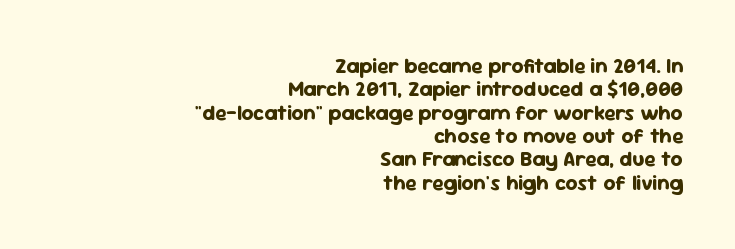
Q: Is the text bold? A: Yes.
Q: Is the text italic (slanted)? A: No, it is upright.
Q: Is the text underlined? A: No.
Q: How is the paragraph aligned? A: Right-aligned.
Q: Is the spacing between letters normal or unusually wide? A: Normal.
Q: Is the spacing between lines tight, normal or loose? A: Tight.
